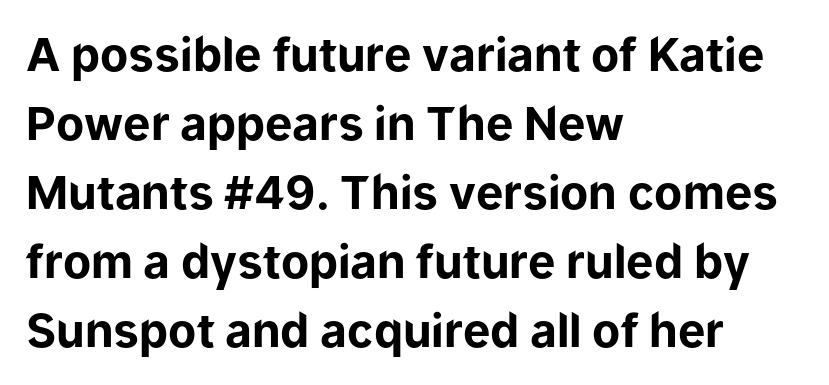
The type family on display is of the sans-serif kind. The face used here is proportionally spaced, like ordinary book or web type. The lettering stays uniformly vertical, giving the passage a roman look. The foot of each line stays bare and open. The rendering uses a moderate line-height, typical for paragraphs.
